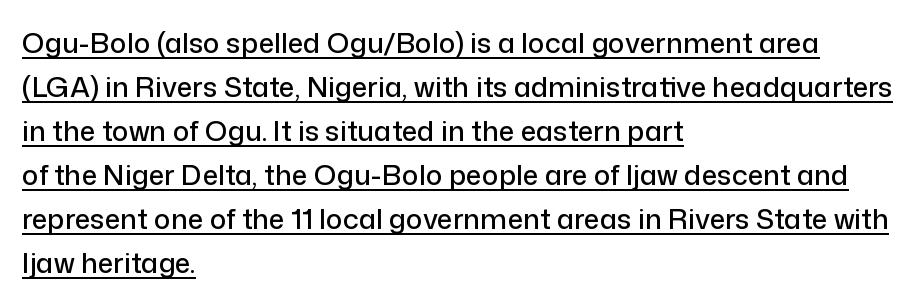
Q: Is the text italic (slanted)? A: No, it is upright.
Q: Is the typeface a serif or a sans-serif typeface? A: Sans-serif.
Q: Is the text underlined? A: Yes.
Q: How is the paragraph aligned? A: Left-aligned.
Q: Is the spacing between letters normal or unusually wide? A: Normal.
Q: Is the spacing between lines tight, normal or loose? A: Normal.
Q: Width (condensed, normal, or wide)? A: Normal.
Q: Stroke contrast? A: Low.
Q: x-height? A: Medium.
Q: Monospaced? A: No.
